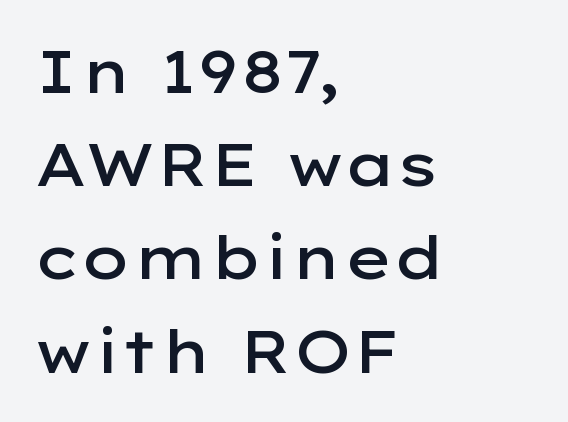
The image shows 59 px semibold, wide sans-serif type, upright; set left-aligned, normal line spacing (1.58x), normal letter spacing, not underlined; low stroke contrast and a medium x-height.
